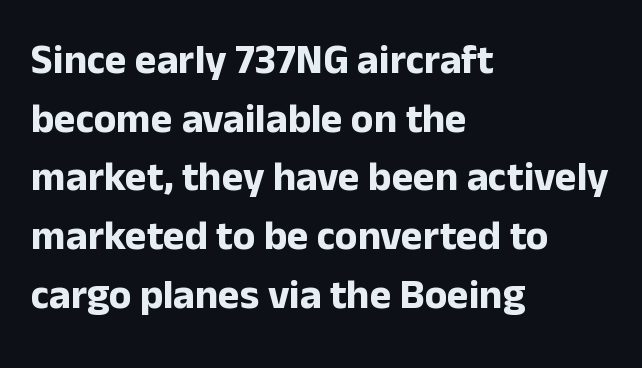
How heavy is the stroke? Heavy — this is a bold. Notice how descenders clear the ascenders below comfortably — that's standard leading. Each letter keeps its own natural width here, so spacing adapts to shape. Short and long lines alike share a common starting point at left.
